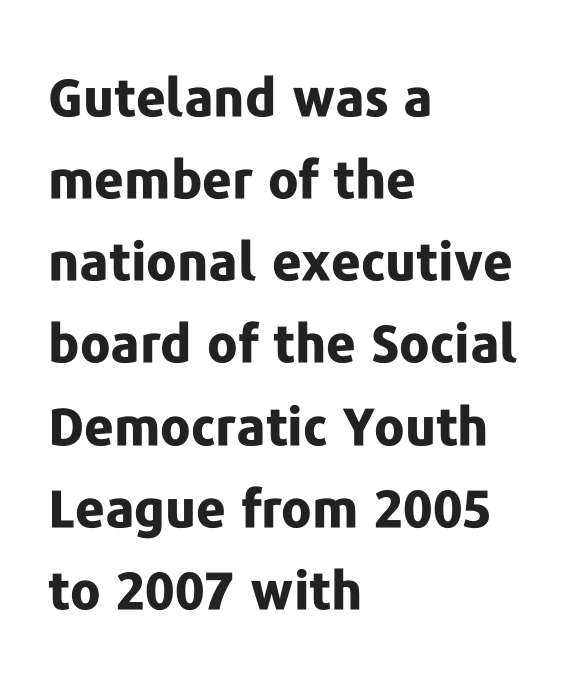
Q: Is the text bold? A: Yes.
Q: Is the text italic (slanted)? A: No, it is upright.
Q: Is the typeface a serif or a sans-serif typeface? A: Sans-serif.
Q: Is the text underlined? A: No.
Q: How is the paragraph aligned? A: Left-aligned.
Q: Is the spacing between letters normal or unusually wide? A: Normal.
Q: Is the spacing between lines tight, normal or loose? A: Normal.
Q: Width (condensed, normal, or wide)? A: Normal.
Q: Stroke contrast? A: Low.
Q: x-height? A: Medium.
Q: Monospaced? A: No.
